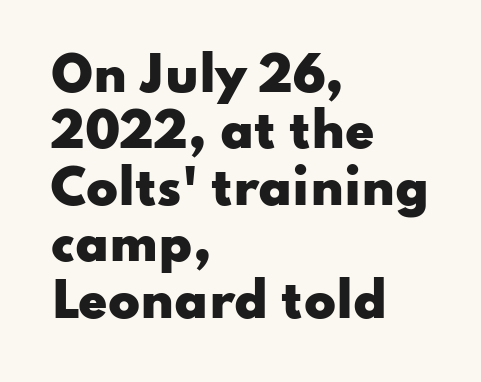
The image shows 47 px heavy, wide sans-serif type, upright; set left-aligned, line spacing 1.2x, normal letter spacing, not underlined; low stroke contrast and a small x-height.
